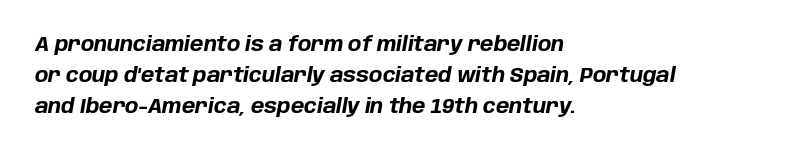
The image shows 20 px bold type, italic (leaning right); set left-aligned, normal line spacing (1.54x), normal letter spacing, not underlined.
